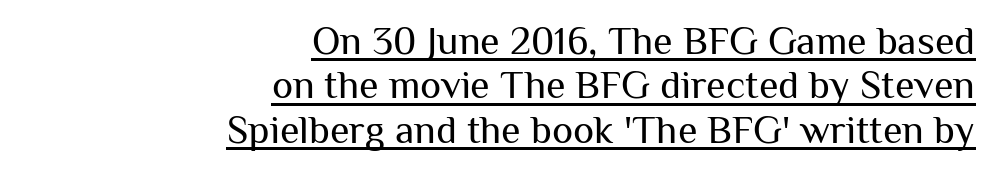
Students, observe: this is what under-led, compact text looks like. This rendering features underlined lettering. The passage shown is typed in a proportional face where columns would drift. Do the letters lean? They stand straight. The cut favours lightness, reaching ordinary text weight at its darkest.
